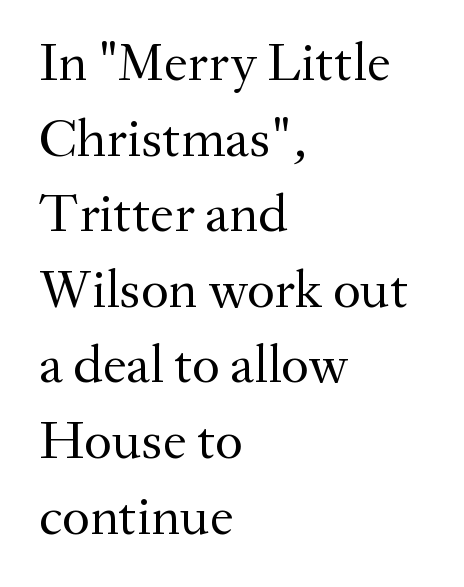
The image shows 54 px regular-weight serif type, upright; set left-aligned, normal line spacing (1.4x), normal letter spacing, not underlined; medium stroke contrast and a small x-height.
